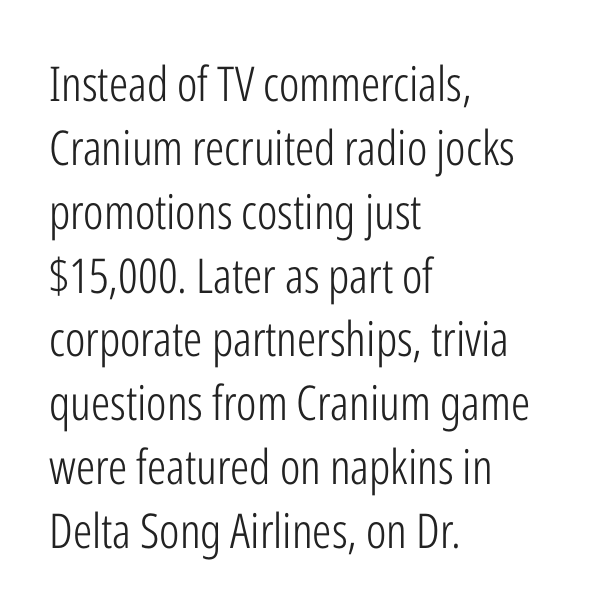
Rows of type keep a routine distance in the vertical direction. These lines are rendered in a variable-pitch font. Look at the tracking — it's just the regular setting, nothing added. Unlike italic type, these characters show no tilt at all. Descenders are the only things crossing below the line.
